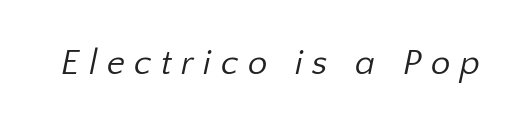
Anything drawn beneath the words? Only blank space. Is the stroke heavy? The answer is a plain regular-or-lighter. Spacing verdict: proportional, widths tailored to each character. The face used here is a sans, in the tradition of grotesques and geometrics.
